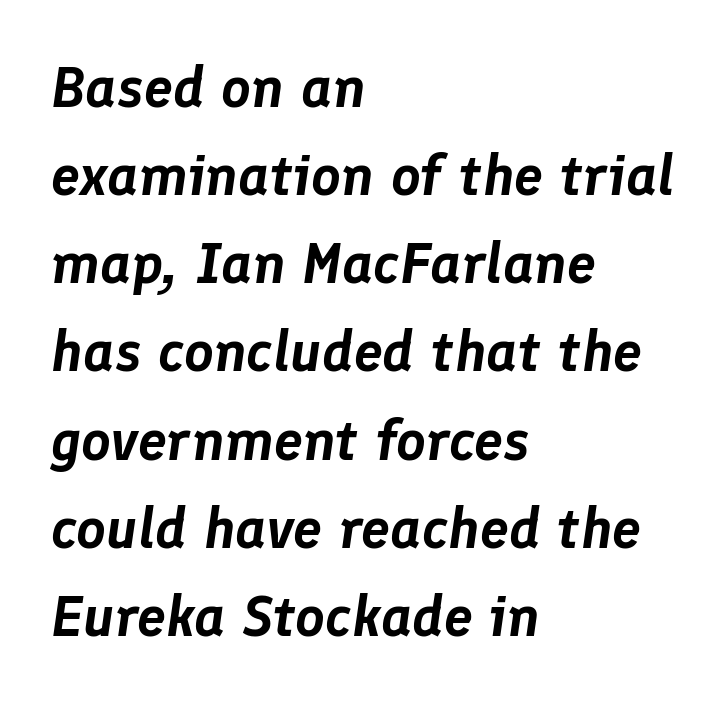
Q: Is the text italic (slanted)? A: Yes, it leans right by about 8 degrees.
Q: Is the text underlined? A: No.
Q: How is the paragraph aligned? A: Left-aligned.
Q: Is the spacing between letters normal or unusually wide? A: Normal.
Q: Is the spacing between lines tight, normal or loose? A: Normal.
Q: Width (condensed, normal, or wide)? A: Normal.
Q: Stroke contrast? A: Low.
Q: x-height? A: Medium.
Q: Monospaced? A: No.
